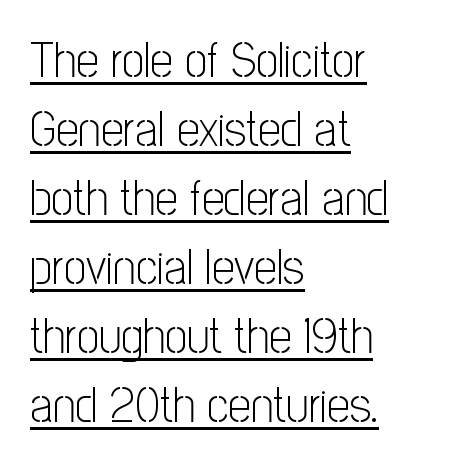
The image shows 50 px light, condensed sans-serif type, upright; set left-aligned, normal line spacing (1.38x), normal letter spacing, underlined; low stroke contrast and a medium x-height.
